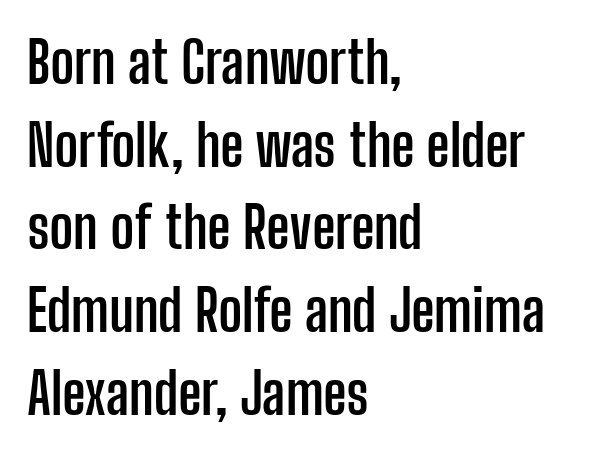
The text was rendered using a sans face with plain stroke endings. The characters look thick and weighty, a clear bold. In CSS terms this would be text-align: left. Tracking here is standard; glyphs follow each other at the usual distance. Vertical spacing — default. Only glyphs here, with clear space below each row.
